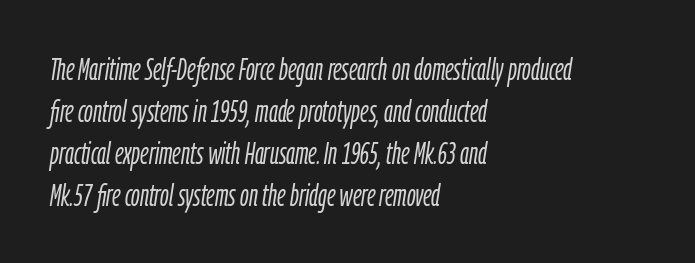
{"italic": "yes", "lean": "right", "slant_degrees": 9, "bold": "no", "weight": "light", "width": "condensed", "stroke_contrast": "low", "x_height": "medium", "monospaced": "no", "underline": "no", "align": "left", "line_spacing": "normal", "line_spacing_ratio": 1.4, "letter_spacing": "normal", "letter_spacing_em": 0.0, "glyph_px": 30}
